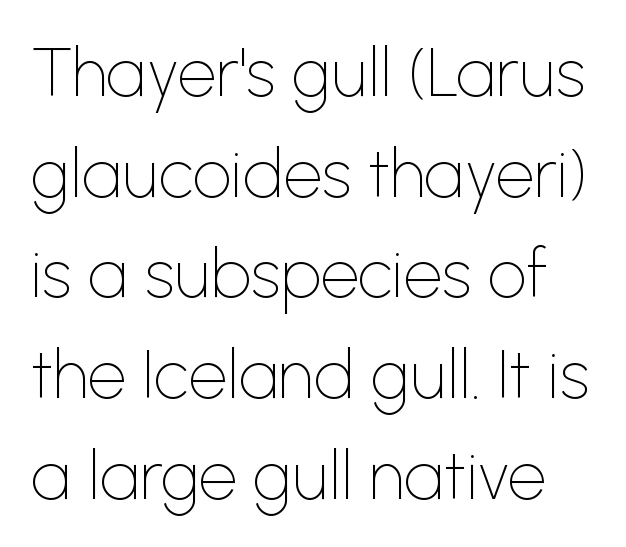
Looks like regular typesetting: each glyph gets only the width it needs. Typographically, this falls in the sans-serif category. You can tell it's not italic because the verticals are truly vertical. Evenly set lines give the paragraph a standard silhouette. This sample uses plain, unmodified letter spacing. The glyphs are unaccompanied by any horizontal stroke below them.
